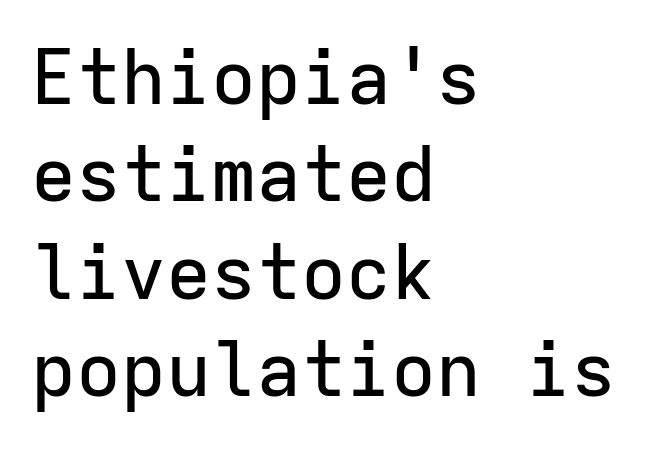
Q: Is the text italic (slanted)? A: No, it is upright.
Q: Is the typeface a serif or a sans-serif typeface? A: Sans-serif.
Q: Is the text underlined? A: No.
Q: How is the paragraph aligned? A: Left-aligned.
Q: Is the spacing between letters normal or unusually wide? A: Normal.
Q: Is the spacing between lines tight, normal or loose? A: Normal.
Q: Width (condensed, normal, or wide)? A: Normal.
Q: Stroke contrast? A: Low.
Q: x-height? A: Medium.
Q: Monospaced? A: Yes.
